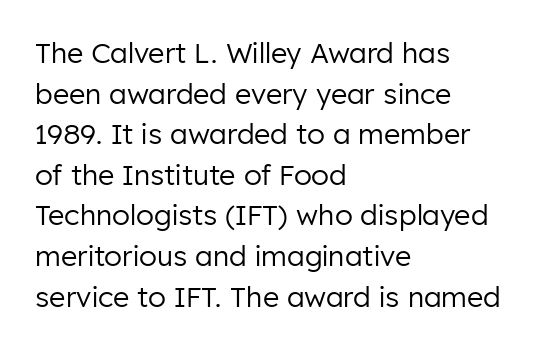
The image shows 28 px regular-weight sans-serif type, upright; set left-aligned, normal line spacing (1.45x), normal letter spacing, not underlined; low stroke contrast and a medium x-height.
